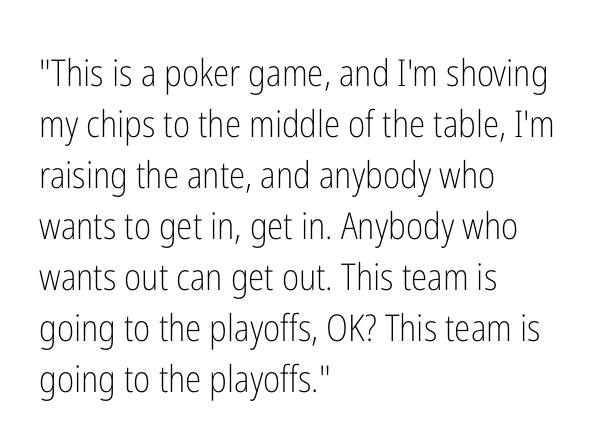
The image shows 37 px light, condensed sans-serif type, upright; set left-aligned, normal line spacing (1.38x), normal letter spacing, not underlined; low stroke contrast and a medium x-height.
